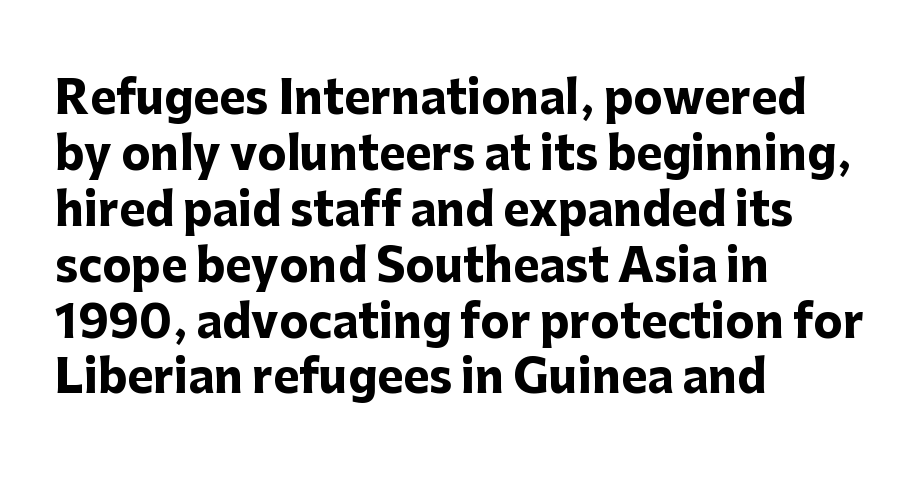
In terms of letterform style, serifs are entirely absent. Evenly set lines give the paragraph a standard silhouette. Letters rest on an invisible, unmarked baseline. Words appear dense and cohesive because spacing is normal.
